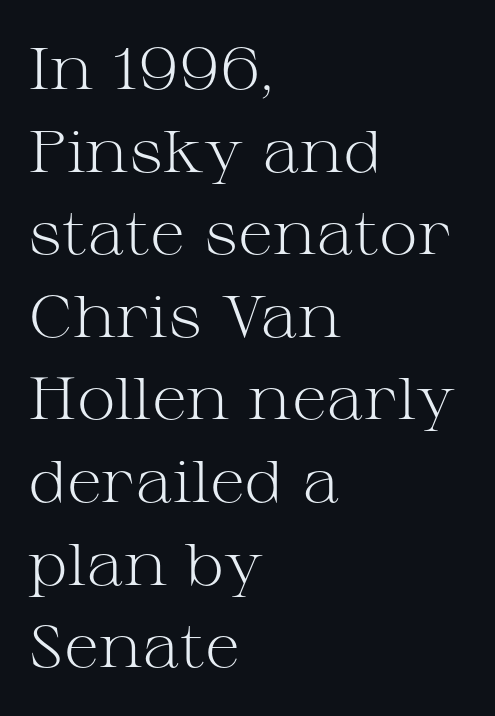
This sample uses plain, unmodified letter spacing. The type sits square on the baseline with zero lean. Note the varied advance widths — an 'i' is clearly narrower than an 'm'. The passage shown is not bold in any degree. To sum up the face: it has serifs.
